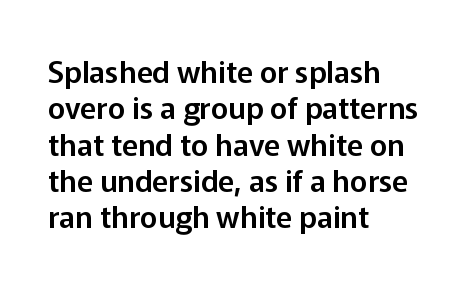
Nobody drew a line under any word here. These lines are composed in type without serifs. The compositor pushed each line to the left boundary. Students, note that the glyphs here touch the page at normal intervals.
